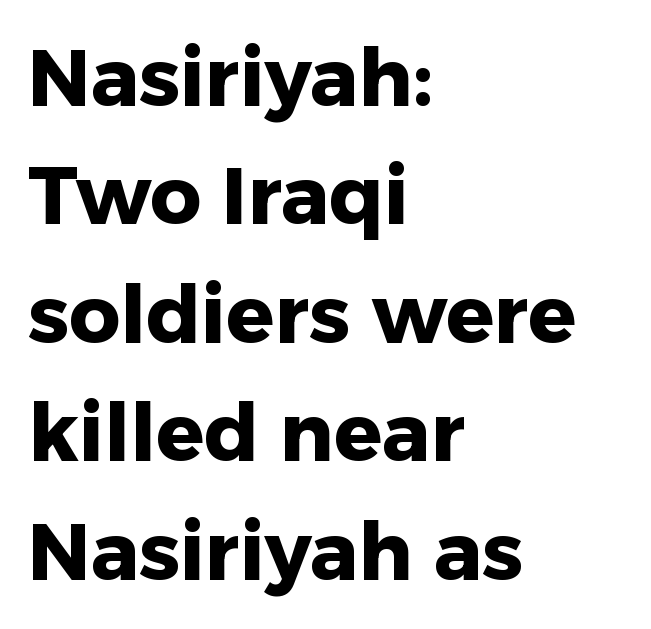
{"serif": "no", "italic": "no", "bold": "yes", "weight": "heavy", "width": "normal", "stroke_contrast": "low", "x_height": "medium", "monospaced": "no", "underline": "no", "align": "left", "line_spacing": "normal", "line_spacing_ratio": 1.48, "letter_spacing": "normal", "letter_spacing_em": 0.0, "glyph_px": 80}
